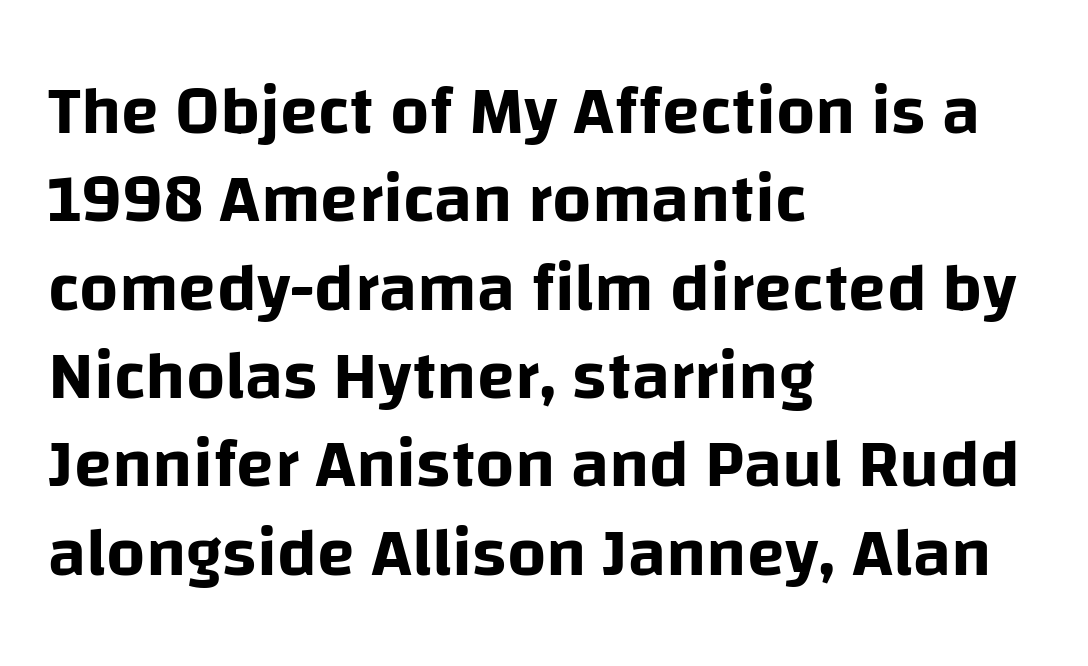
Q: Is the text italic (slanted)? A: No, it is upright.
Q: Is the typeface a serif or a sans-serif typeface? A: Sans-serif.
Q: Is the text underlined? A: No.
Q: How is the paragraph aligned? A: Left-aligned.
Q: Is the spacing between letters normal or unusually wide? A: Normal.
Q: Is the spacing between lines tight, normal or loose? A: Normal.
Q: Width (condensed, normal, or wide)? A: Normal.
Q: Stroke contrast? A: Low.
Q: x-height? A: Large.
Q: Monospaced? A: No.
